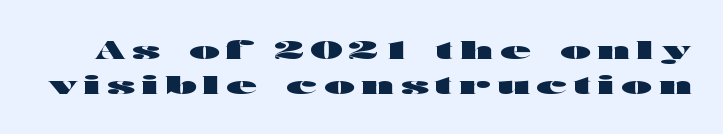
A dark, heavy texture on the line: the type is bold. Words float on clear page, feet unadorned. Rendered with straight, roman letterforms. The tracking jumps out immediately: characters are airy and widely separated. Students, observe: this is what conventionally led text looks like.
